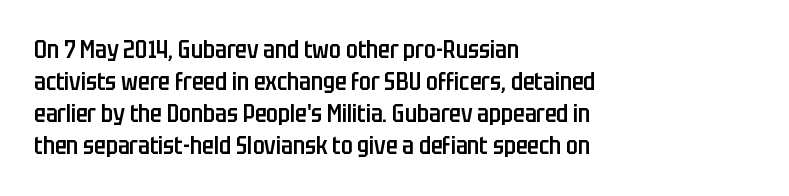
{"italic": "no", "bold": "semi", "underline": "no", "align": "left", "line_spacing": "normal", "line_spacing_ratio": 1.33, "letter_spacing": "normal", "letter_spacing_em": 0.0, "glyph_px": 24}
